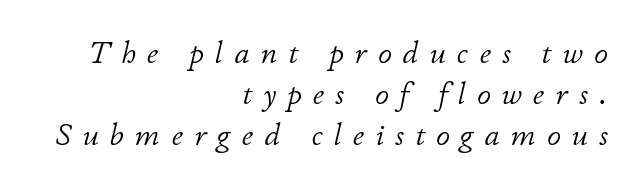
{"italic": "yes", "lean": "right", "slant_degrees": 11, "bold": "no", "weight": "light", "width": "normal", "stroke_contrast": "low", "x_height": "small", "monospaced": "no", "underline": "no", "align": "right", "line_spacing": "normal", "line_spacing_ratio": 1.33, "letter_spacing": "wide", "letter_spacing_em": 0.36, "glyph_px": 31}
